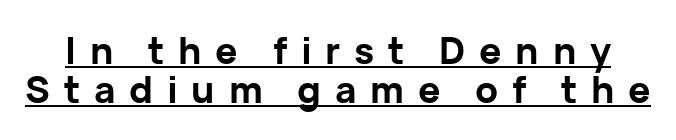
The image shows 37 px bold sans-serif type, upright; set tight line spacing (1.06x), unusually wide letter spacing (+0.37 em), underlined; low stroke contrast and a medium x-height.
